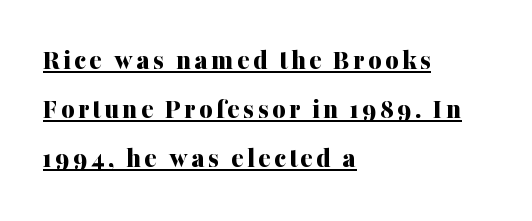
The image shows 29 px bold serif type, upright; set left-aligned, normal line spacing (1.69x), underlined; medium stroke contrast and a medium x-height.
